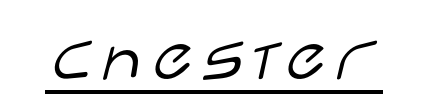
Q: Is the text bold? A: No.
Q: Is the text italic (slanted)? A: Yes.
Q: Is the typeface a serif or a sans-serif typeface? A: Sans-serif.
Q: Is the text underlined? A: Yes.
Q: Is the spacing between letters normal or unusually wide? A: Normal.
Q: Width (condensed, normal, or wide)? A: Wide.
Q: Stroke contrast? A: Low.
Q: x-height? A: Large.
Q: Monospaced? A: No.
